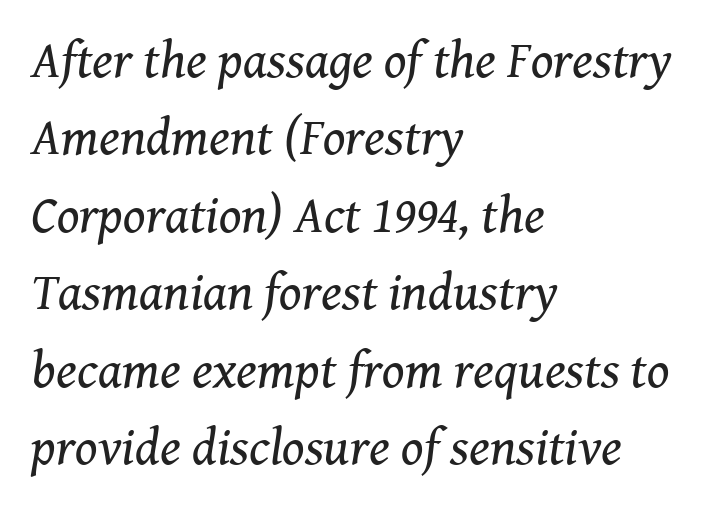
Each letter keeps its own natural width here, so spacing adapts to shape. Vertically, the passage feels balanced, rows spaced as you'd expect. Each letter's strokes conclude with small projecting serifs. Where is the straight margin? On the left.
